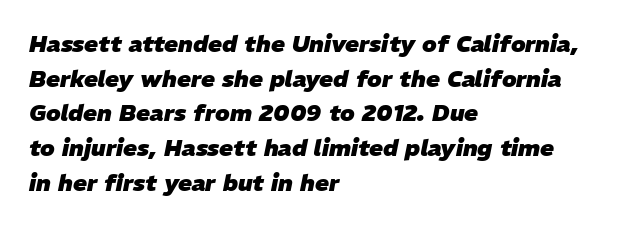
{"italic": "yes", "lean": "right", "slant_degrees": 11, "bold": "yes", "underline": "no", "align": "left", "line_spacing": "normal", "line_spacing_ratio": 1.51, "letter_spacing": "normal", "letter_spacing_em": 0.0, "glyph_px": 23}
